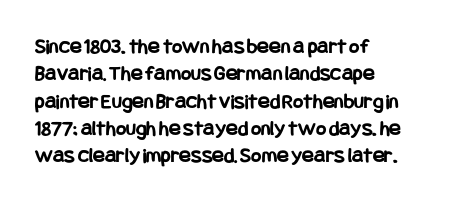
The image shows 22 px bold type, upright; set left-aligned, line spacing 1.24x, normal letter spacing, not underlined.
